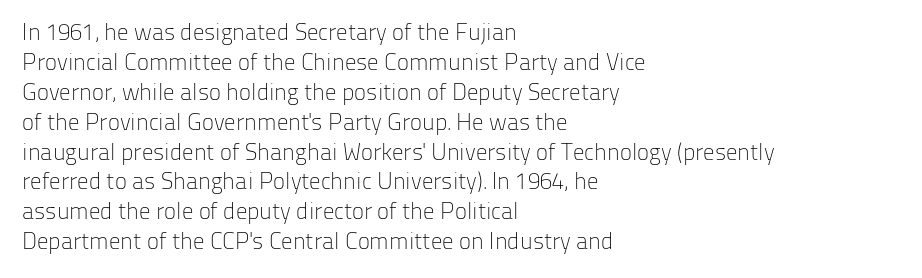
The image shows 23 px text type, upright; set left-aligned, normal line spacing (1.3x), normal letter spacing, not underlined.
